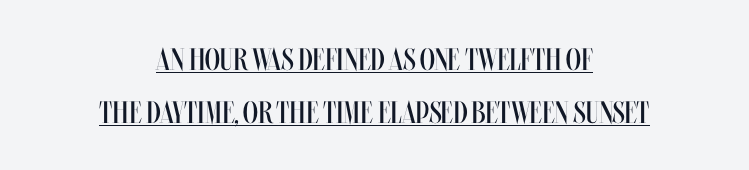
The image shows 31 px regular-weight, condensed type, upright; set centered, line spacing 1.71x, normal letter spacing, underlined; medium stroke contrast and a large x-height.
